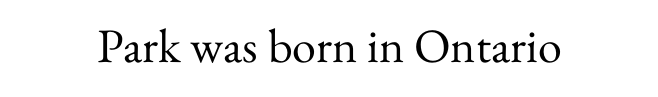
Q: Is the text bold? A: No.
Q: Is the text italic (slanted)? A: No, it is upright.
Q: Is the typeface a serif or a sans-serif typeface? A: Serif.
Q: Is the text underlined? A: No.
Q: Is the spacing between letters normal or unusually wide? A: Normal.
Q: Width (condensed, normal, or wide)? A: Normal.
Q: Stroke contrast? A: Medium.
Q: x-height? A: Small.
Q: Monospaced? A: No.
